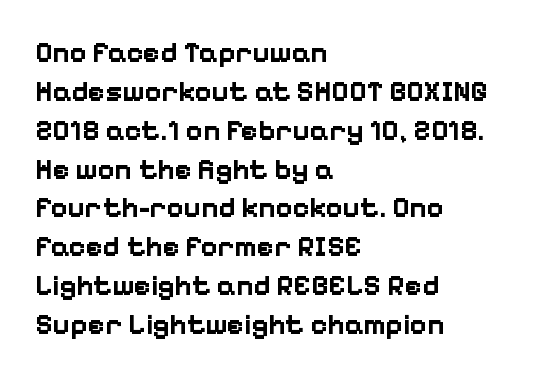
The image shows 29 px bold sans-serif type, upright; set left-aligned, normal line spacing (1.34x), normal letter spacing, not underlined; low stroke contrast and a medium x-height.
